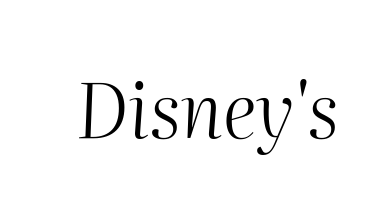
The foot of each line stays bare and open. Style check: oblique. The passage shown is typed in a proportional face where columns would drift. These lines keep a tight, regular rhythm from letter to letter. No extra ink here — the face is not bold.
